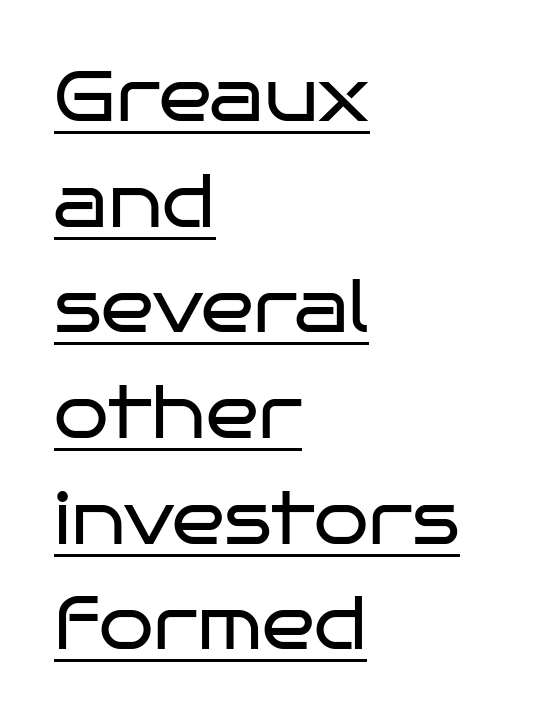
{"serif": "no", "italic": "no", "bold": "no", "weight": "regular", "width": "wide", "stroke_contrast": "low", "x_height": "large", "monospaced": "no", "underline": "yes", "align": "left", "line_spacing": "normal", "line_spacing_ratio": 1.51, "letter_spacing": "normal", "letter_spacing_em": 0.0, "glyph_px": 70}
